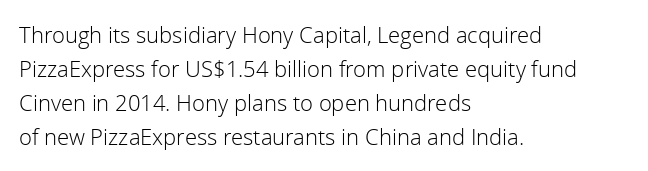
The image shows 22 px text type, upright; set left-aligned, normal line spacing (1.54x), normal letter spacing, not underlined.
